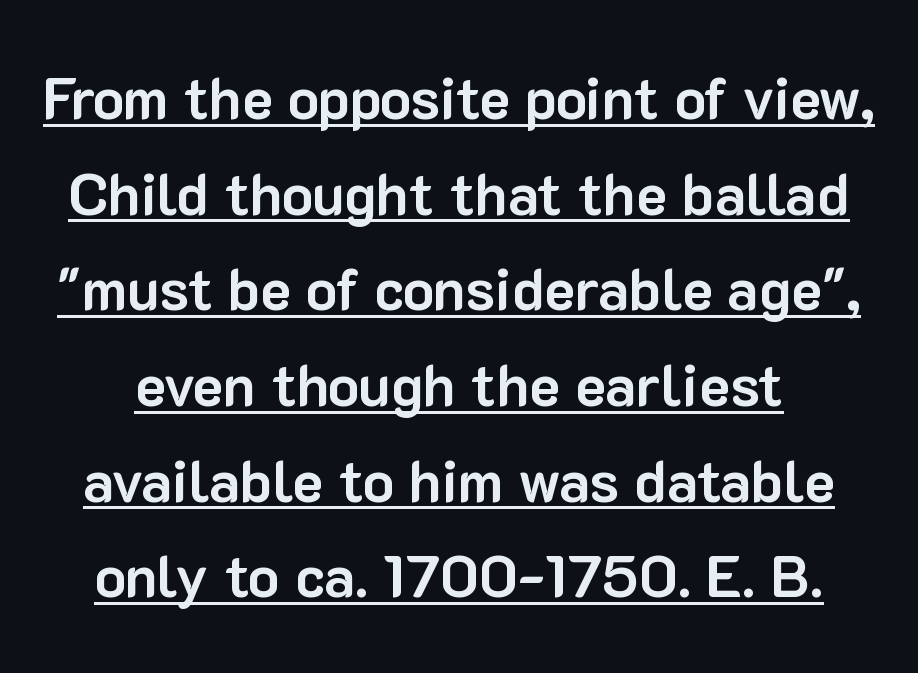
The image shows 58 px bold sans-serif type, upright; set normal line spacing (1.65x), normal letter spacing, underlined; low stroke contrast and a medium x-height.
